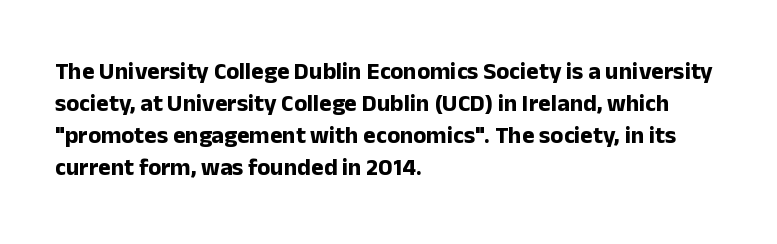
{"italic": "no", "bold": "yes", "underline": "no", "align": "left", "line_spacing": "normal", "line_spacing_ratio": 1.34, "letter_spacing": "normal", "letter_spacing_em": 0.0, "glyph_px": 24}
